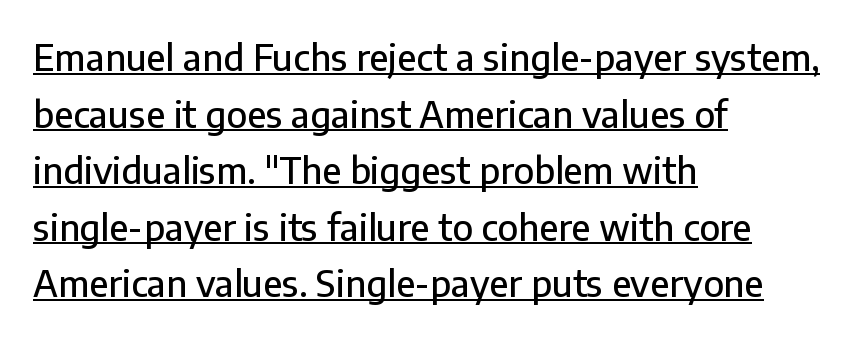
Italic: no, the glyphs are upright roman. The type family on display is of the sans-serif kind. This sample has the flowing, uneven cadence of proportional lettering. The face used here is rendered with its standard letterfit. Layout note: lines flush left.
